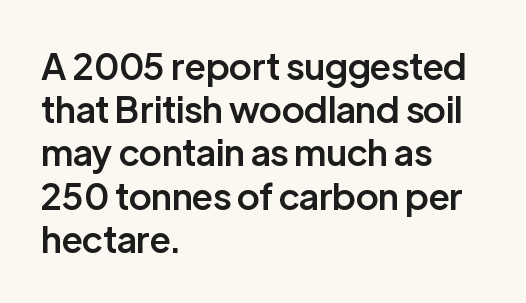
The image shows 36 px semibold sans-serif type, upright; set left-aligned, line spacing 1.2x, normal letter spacing, not underlined; low stroke contrast and a medium x-height.
